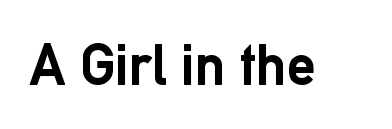
The image shows 58 px semibold sans-serif type, upright; set normal letter spacing, not underlined; low stroke contrast and a medium x-height.
